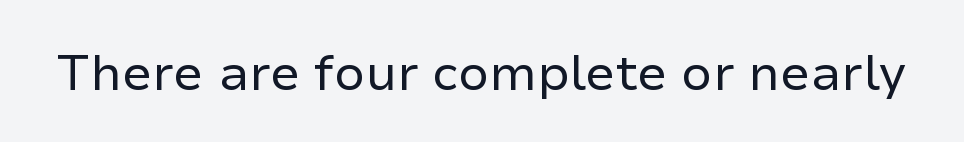
Regarding serifs, this sample does without them. Varying glyph widths throughout — classic text-font behaviour. Vertical stems look standard width or narrower in stroke. This rendering leaves character spacing at its baseline value. This is roman type, the default non-slanted kind.
